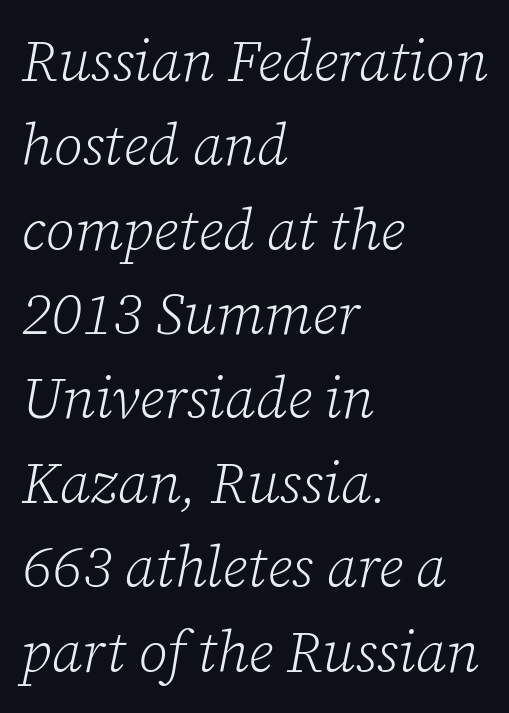
{"serif": "yes", "italic": "yes", "lean": "right", "slant_degrees": 12, "bold": "no", "weight": "light", "width": "normal", "stroke_contrast": "low", "x_height": "medium", "monospaced": "no", "underline": "no", "align": "left", "line_spacing": "normal", "line_spacing_ratio": 1.48, "letter_spacing": "normal", "letter_spacing_em": 0.0, "glyph_px": 57}
